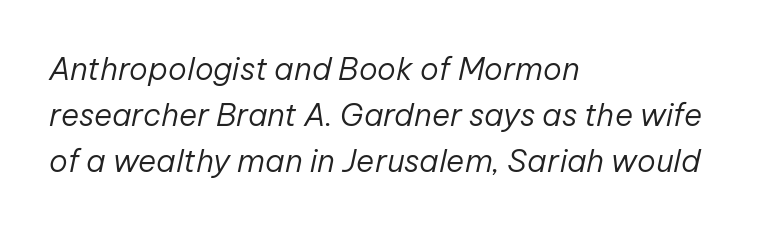
You could not count columns in this text — the font is proportionally spaced. A typesetter would call this zero additional tracking. Each new line begins a customary step beneath the previous one. This is not heavy type; no bold has been used.
